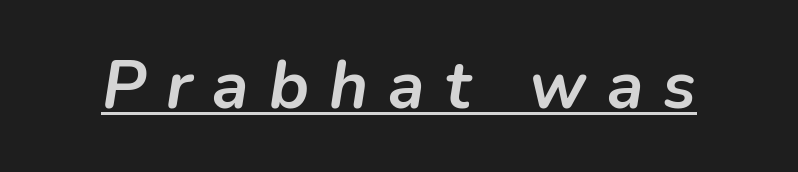
The image shows 67 px semibold type, italic (leaning right); set unusually wide letter spacing (+0.3 em), underlined; low stroke contrast and a medium x-height.
